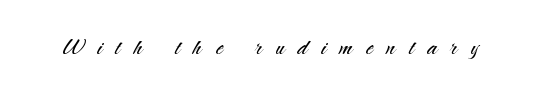
The image shows 29 px light sans-serif type; set unusually wide letter spacing (+0.46 em), not underlined; medium stroke contrast and a small x-height.
